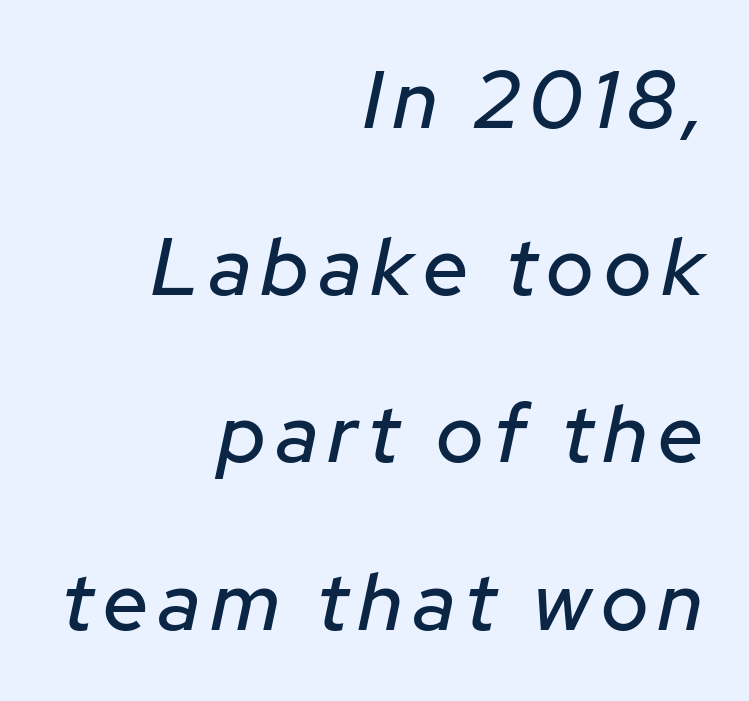
The gap between lines stays unmarked. Leading: increased. Every row of glyphs terminates at an identical x-position on the right. Character widths vary here, with narrow letters taking less room than wide ones.
